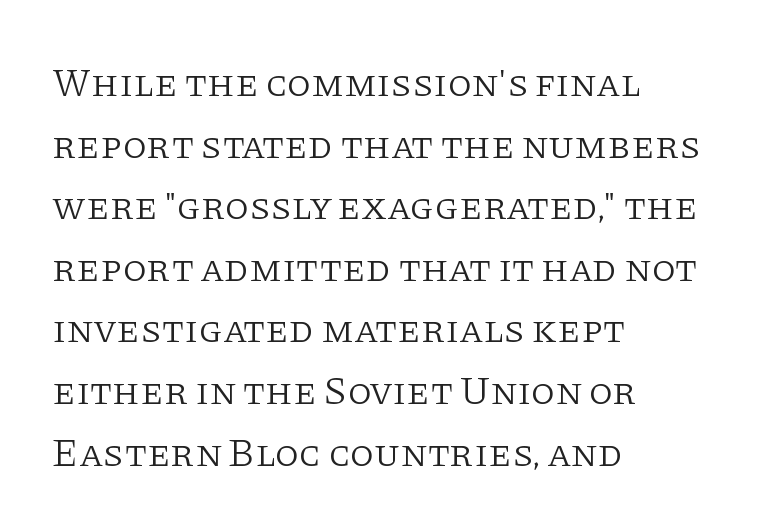
The image shows 39 px light serif type, upright; set left-aligned, normal line spacing (1.58x), normal letter spacing, not underlined; low stroke contrast and a large x-height.
